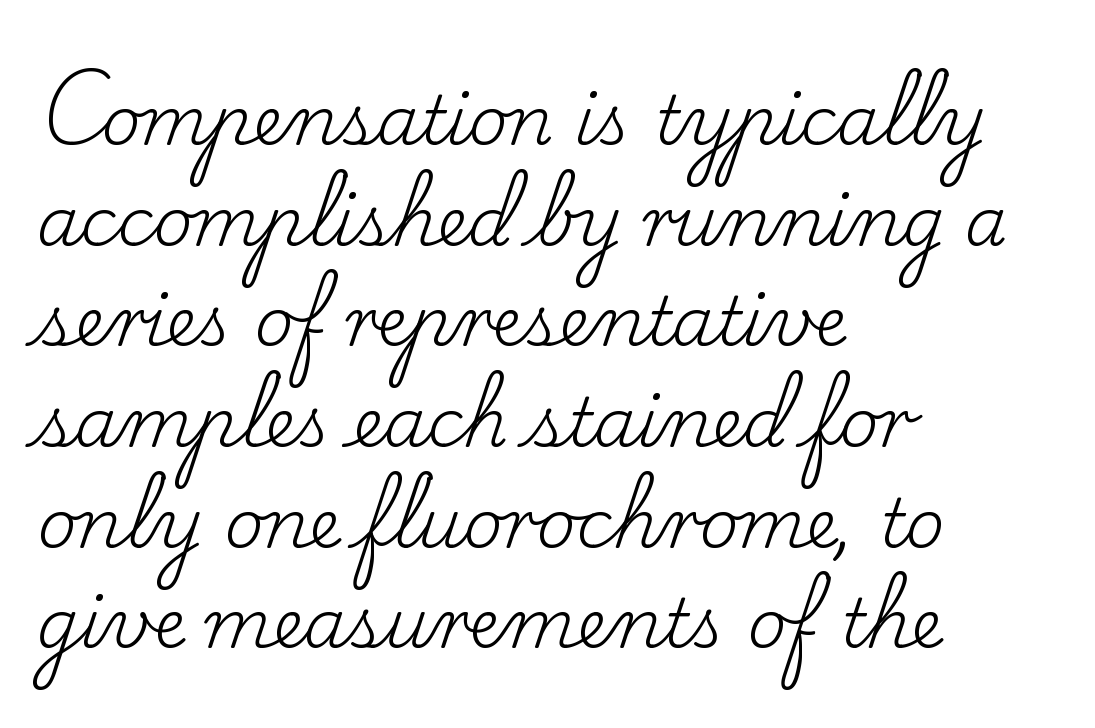
Q: Is the text bold? A: No.
Q: Is the text italic (slanted)? A: Yes.
Q: Is the typeface a serif or a sans-serif typeface? A: Serif.
Q: Is the text underlined? A: No.
Q: How is the paragraph aligned? A: Left-aligned.
Q: Is the spacing between letters normal or unusually wide? A: Normal.
Q: Is the spacing between lines tight, normal or loose? A: Normal.
Q: Width (condensed, normal, or wide)? A: Normal.
Q: Stroke contrast? A: Low.
Q: x-height? A: Small.
Q: Monospaced? A: No.
